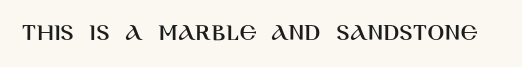
Q: Is the text italic (slanted)? A: No, it is upright.
Q: Is the text underlined? A: No.
Q: Is the spacing between letters normal or unusually wide? A: Normal.
